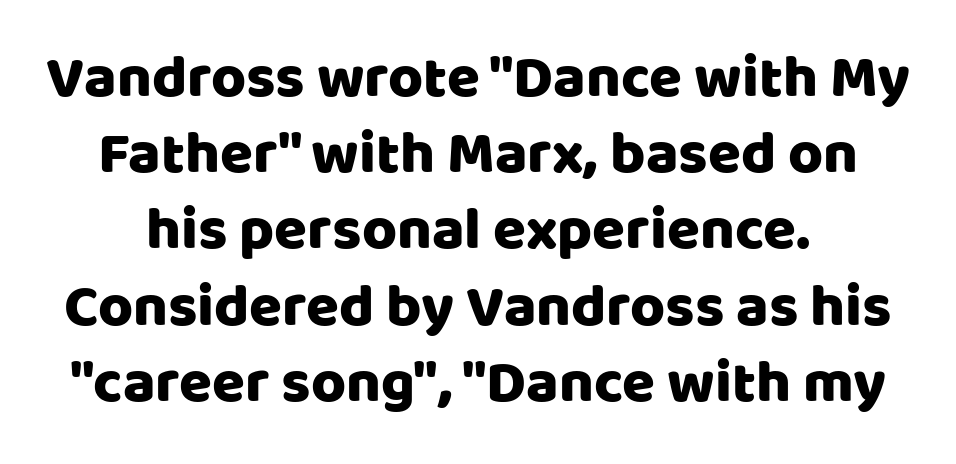
Q: Is the text italic (slanted)? A: No, it is upright.
Q: Is the typeface a serif or a sans-serif typeface? A: Sans-serif.
Q: Is the text underlined? A: No.
Q: Is the spacing between letters normal or unusually wide? A: Normal.
Q: Is the spacing between lines tight, normal or loose? A: Normal.
Q: Width (condensed, normal, or wide)? A: Normal.
Q: Stroke contrast? A: Low.
Q: x-height? A: Large.
Q: Monospaced? A: No.
